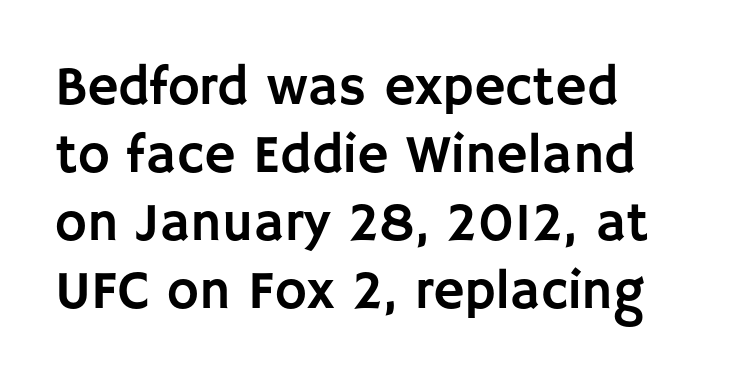
All the whitespace from short lines collects on the right. Proportional: the letters do not fall into vertical columns. Does the leading feel generous? No, just average. Short note: letters normally spaced. The typeface chosen for these lines omits serifs. Each row of text sits above clean, open space.
